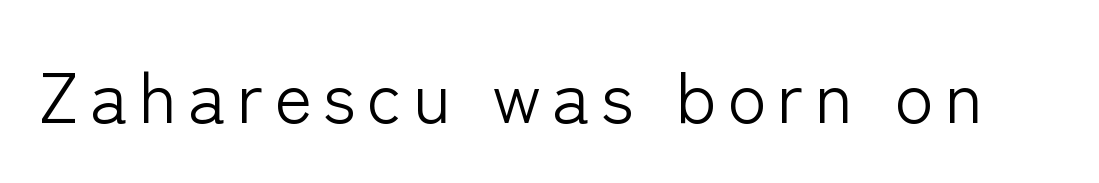
The image shows 72 px light sans-serif type, upright; set not underlined; low stroke contrast and a medium x-height.
